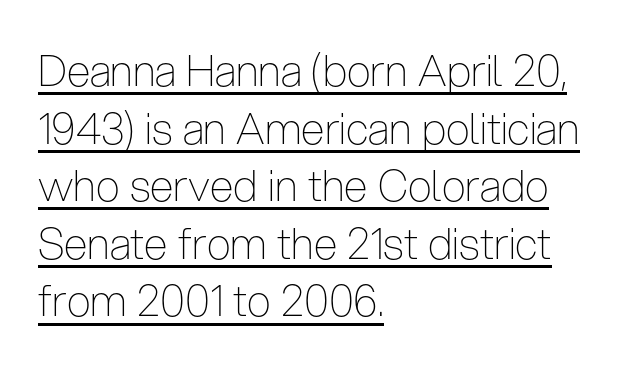
Q: Is the text bold? A: No.
Q: Is the text italic (slanted)? A: No, it is upright.
Q: Is the typeface a serif or a sans-serif typeface? A: Sans-serif.
Q: Is the text underlined? A: Yes.
Q: How is the paragraph aligned? A: Left-aligned.
Q: Is the spacing between letters normal or unusually wide? A: Normal.
Q: Is the spacing between lines tight, normal or loose? A: Normal.
Q: Width (condensed, normal, or wide)? A: Condensed.
Q: Stroke contrast? A: Low.
Q: x-height? A: Medium.
Q: Monospaced? A: No.
